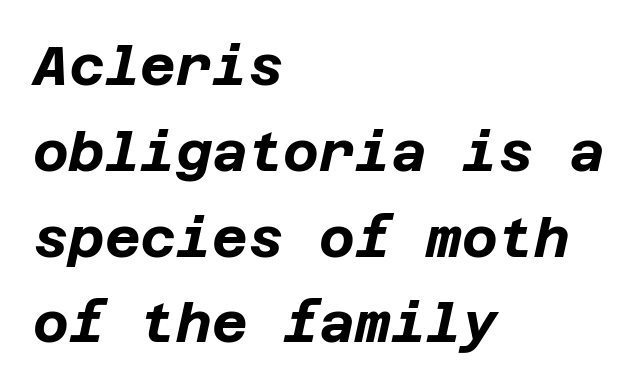
{"italic": "yes", "lean": "right", "slant_degrees": 12, "bold": "yes", "weight": "bold", "width": "normal", "stroke_contrast": "low", "x_height": "large", "underline": "no", "align": "left", "line_spacing": "normal", "line_spacing_ratio": 1.56, "letter_spacing": "normal", "letter_spacing_em": 0.0, "glyph_px": 55}
